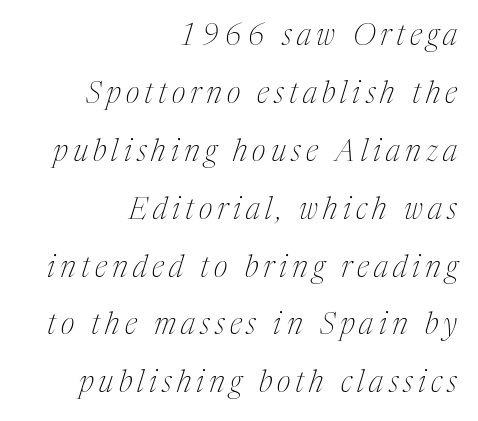
{"serif": "yes", "italic": "yes", "lean": "right", "slant_degrees": 17, "bold": "no", "weight": "thin", "width": "condensed", "stroke_contrast": "medium", "x_height": "medium", "monospaced": "no", "underline": "no", "align": "right", "line_spacing": "loose", "line_spacing_ratio": 1.93, "glyph_px": 30}
